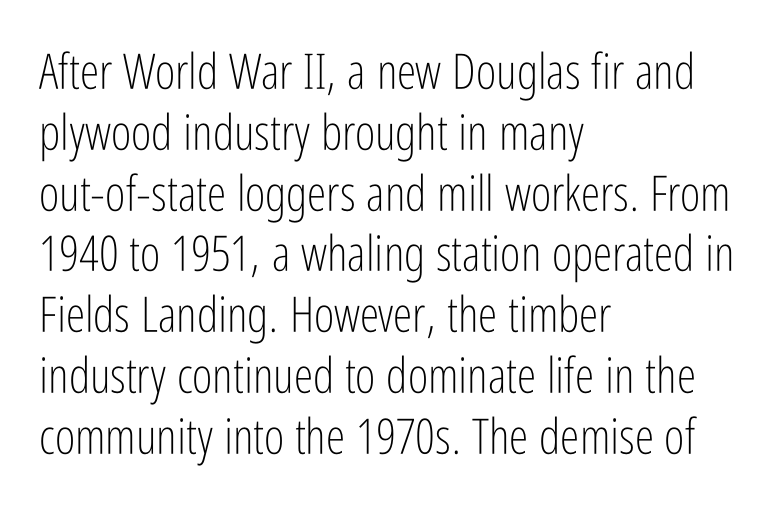
The image shows 49 px light, condensed sans-serif type, upright; set left-aligned, line spacing 1.24x, normal letter spacing, not underlined; low stroke contrast and a medium x-height.
